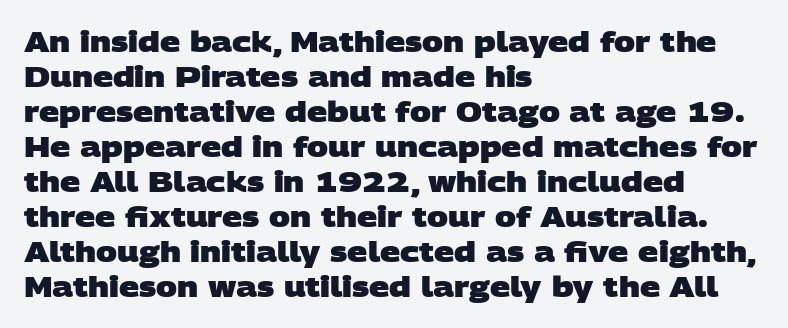
Set as a true bold cut, around the 700 mark. The text block is weighted toward the left margin, trailing off unevenly rightward. Characters follow at the spacing the type designer built in. Vertical spacing — default. Stroke terminals: plain, sans-serif.
